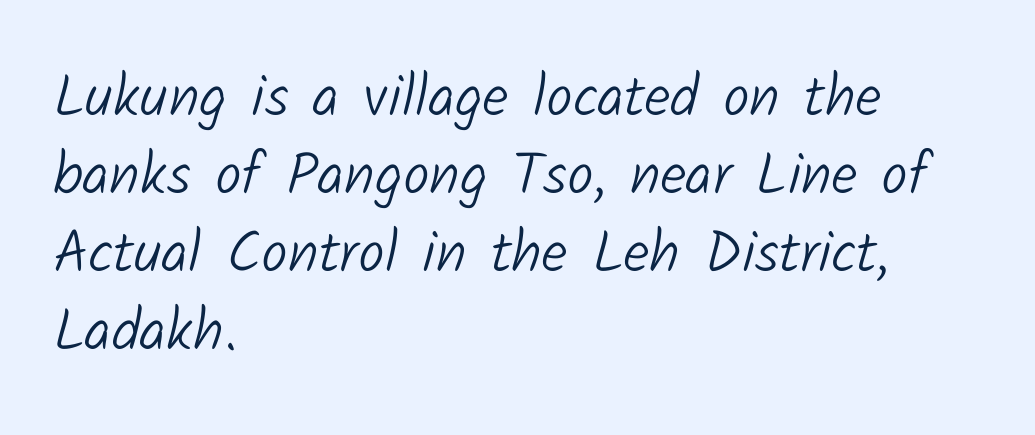
{"serif": "no", "bold": "no", "weight": "light", "width": "normal", "stroke_contrast": "low", "x_height": "medium", "monospaced": "no", "underline": "no", "align": "left", "line_spacing": "normal", "line_spacing_ratio": 1.32, "letter_spacing": "normal", "letter_spacing_em": 0.0, "glyph_px": 59}
